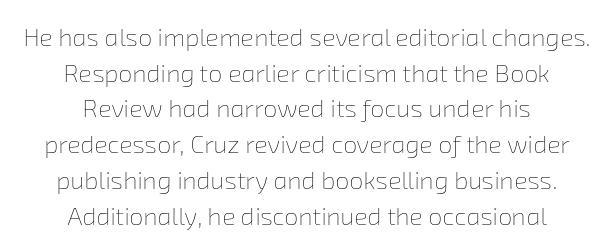
Leftover space on each line is divided equally before and after the words. Caption: face not bold, strokes unweighted. Nothing unusual about the tracking: characters are spaced as the font intends. The rows are spaced the way most documents space them.
